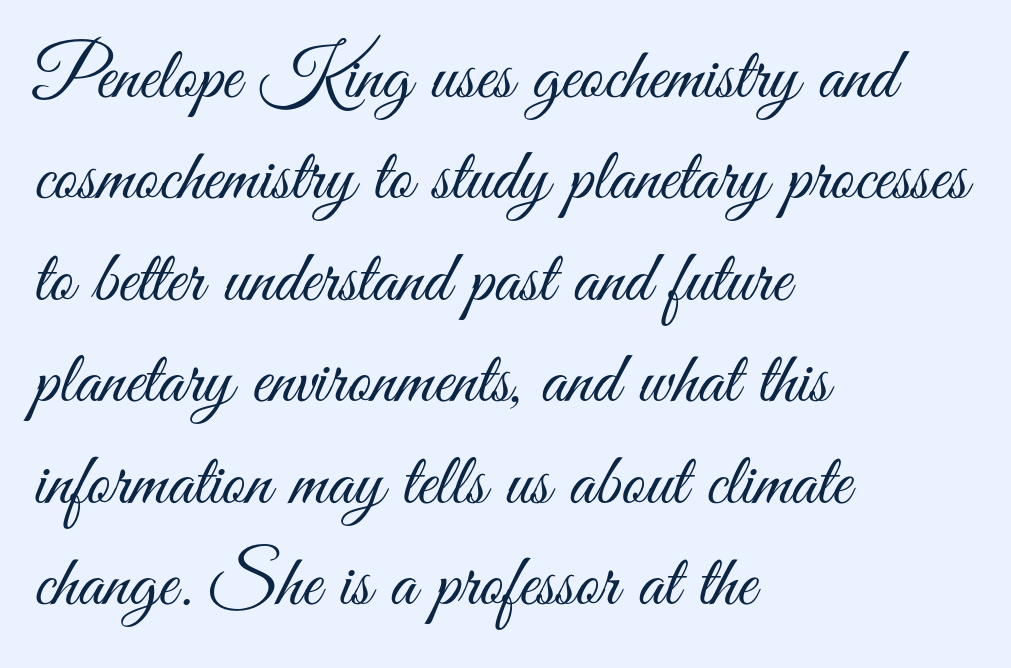
The image shows 74 px light, condensed sans-serif type; set left-aligned, normal line spacing (1.37x), normal letter spacing, not underlined; medium stroke contrast and a small x-height.
